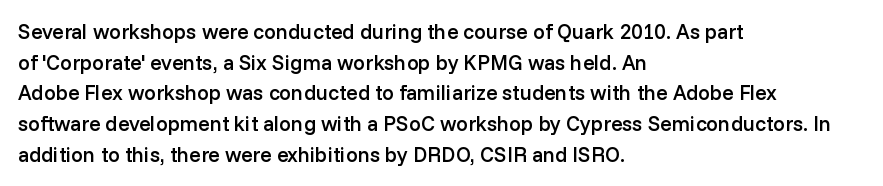
Q: Is the text bold? A: Semi-bold.
Q: Is the text italic (slanted)? A: No, it is upright.
Q: Is the text underlined? A: No.
Q: How is the paragraph aligned? A: Left-aligned.
Q: Is the spacing between letters normal or unusually wide? A: Normal.
Q: Is the spacing between lines tight, normal or loose? A: Normal.
